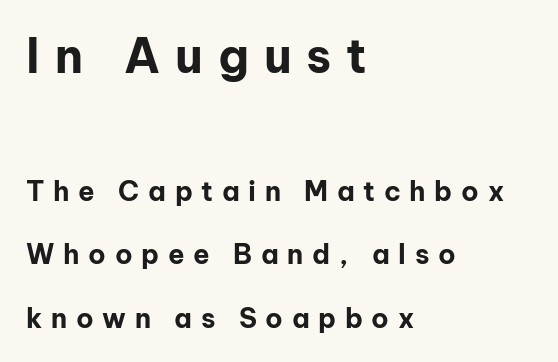
The rendering uses natural spacing where letterforms have individual widths. Does the type have serifs? No, each stem ends abruptly. Rule under the text: the space is simply empty. The more generous point size was reserved for the upper chunk. Weight: bold. The ragged edge is on the right, which tells us the setting is flush left.
